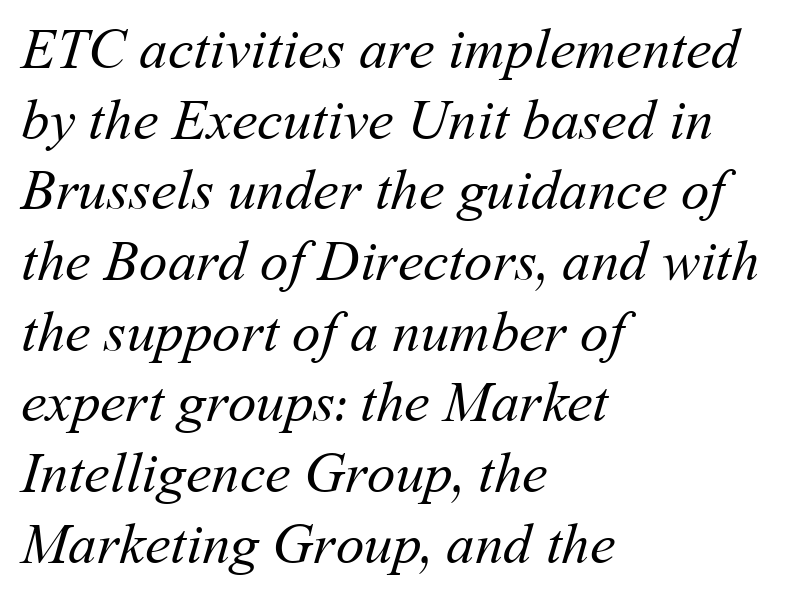
{"bold": "no", "weight": "regular", "width": "normal", "stroke_contrast": "medium", "x_height": "medium", "monospaced": "no", "underline": "no", "align": "left", "line_spacing_ratio": 1.24, "letter_spacing": "normal", "letter_spacing_em": 0.0, "glyph_px": 57}
